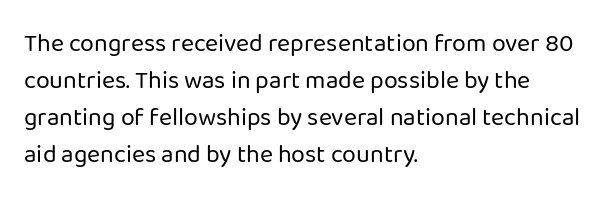
The image shows 25 px text type, upright; set left-aligned, normal line spacing (1.48x), normal letter spacing, not underlined.
